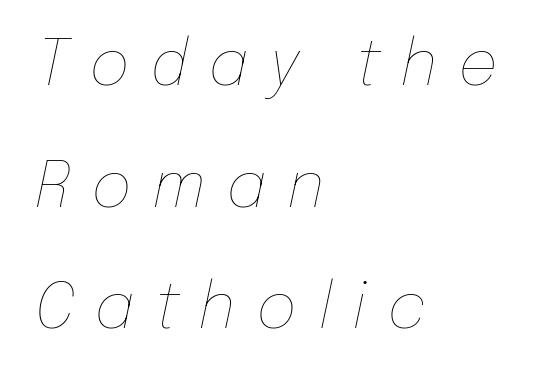
Glyph-to-glyph distance is far greater than everyday printed text. A great deal of white space separates one row of letters from the next. Descender tails drop into unmarked territory. Rendered with sloped, italic letterforms. This sample has the flowing, uneven cadence of proportional lettering. Does the copy run flush right? No — it runs flush left.
